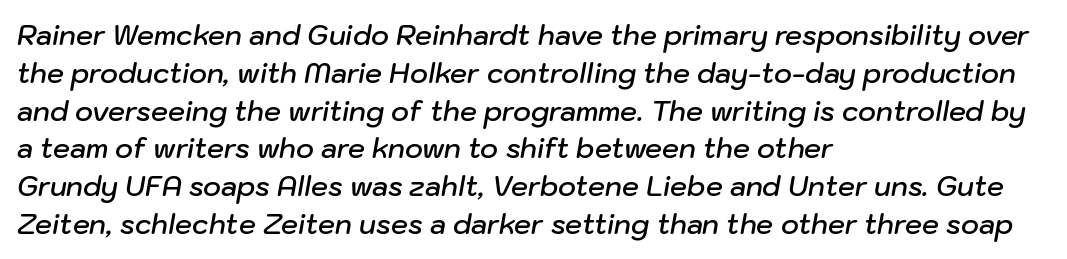
Q: Is the text bold? A: Semi-bold.
Q: Is the text italic (slanted)? A: Yes, it leans right by about 10 degrees.
Q: Is the text underlined? A: No.
Q: How is the paragraph aligned? A: Left-aligned.
Q: Is the spacing between letters normal or unusually wide? A: Normal.
Q: Is the spacing between lines tight, normal or loose? A: Normal.
